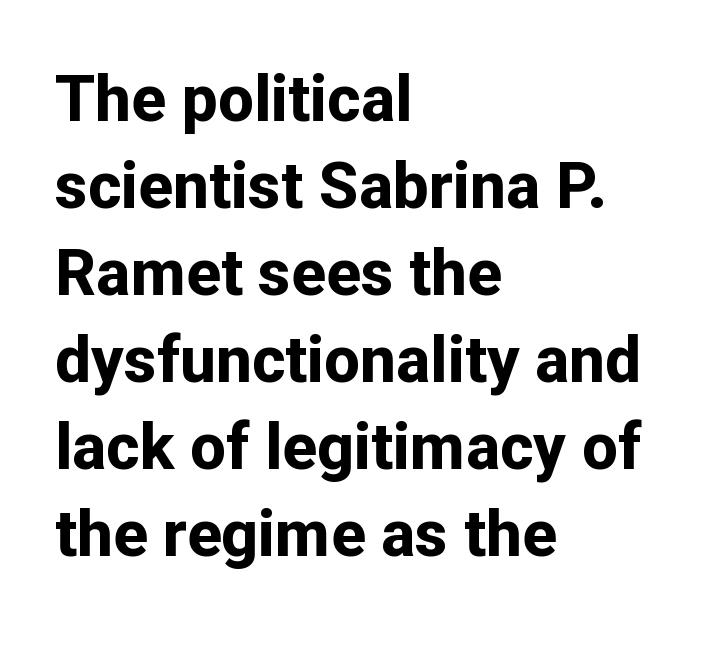
Interline gaps are of average width in this sample. Proportional: the letters do not fall into vertical columns. The space beneath each line is pristine and unruled. Grotesque or geometric, the face here clearly has no serifs.
